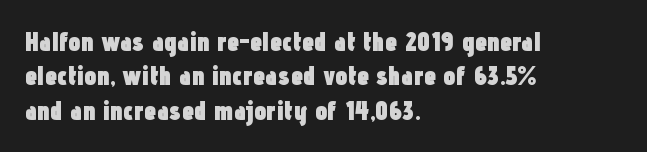
{"italic": "no", "bold": "yes", "underline": "no", "align": "left", "line_spacing": "normal", "line_spacing_ratio": 1.27, "letter_spacing": "normal", "letter_spacing_em": 0.0, "glyph_px": 27}
